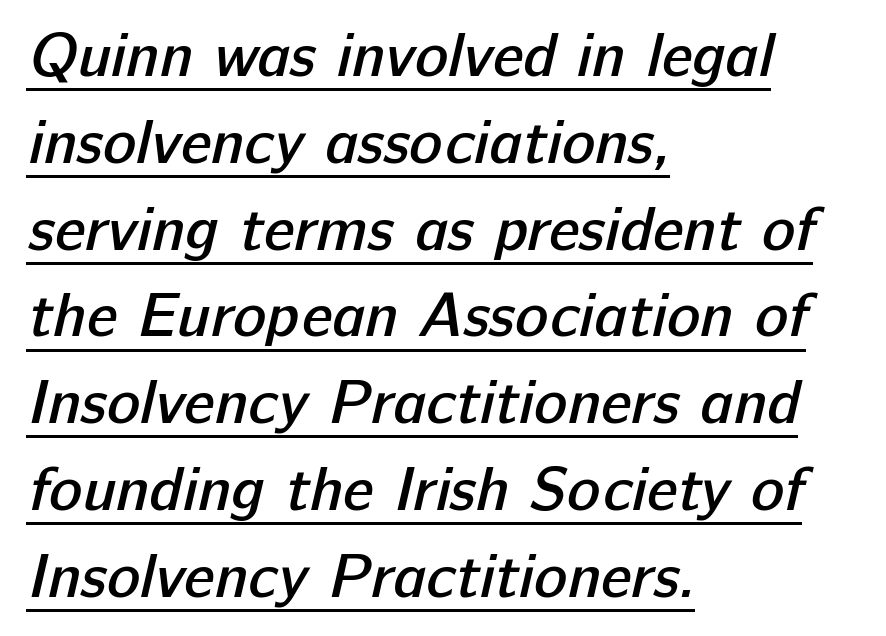
Q: Is the text bold? A: Semi-bold.
Q: Is the typeface a serif or a sans-serif typeface? A: Sans-serif.
Q: Is the text underlined? A: Yes.
Q: How is the paragraph aligned? A: Left-aligned.
Q: Is the spacing between letters normal or unusually wide? A: Normal.
Q: Is the spacing between lines tight, normal or loose? A: Normal.
Q: Width (condensed, normal, or wide)? A: Normal.
Q: Stroke contrast? A: Low.
Q: x-height? A: Medium.
Q: Monospaced? A: No.
